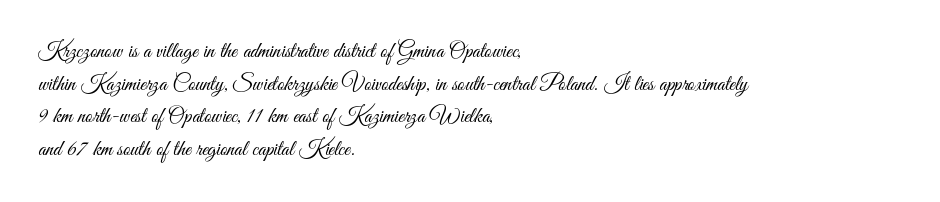
The image shows 22 px text type; set left-aligned, normal line spacing (1.48x), normal letter spacing, not underlined.
